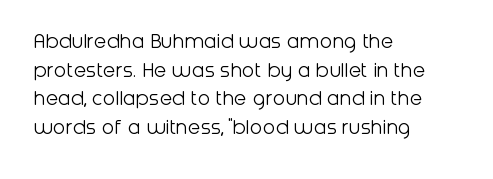
The lines sit at an ordinary, default distance from one another. The text block is weighted toward the left margin, trailing off unevenly rightward. Tracking value appears to be zero — textbook default spacing. Has an underline been added? It has not. Stroke mass is kept to a normal reading level or below.
